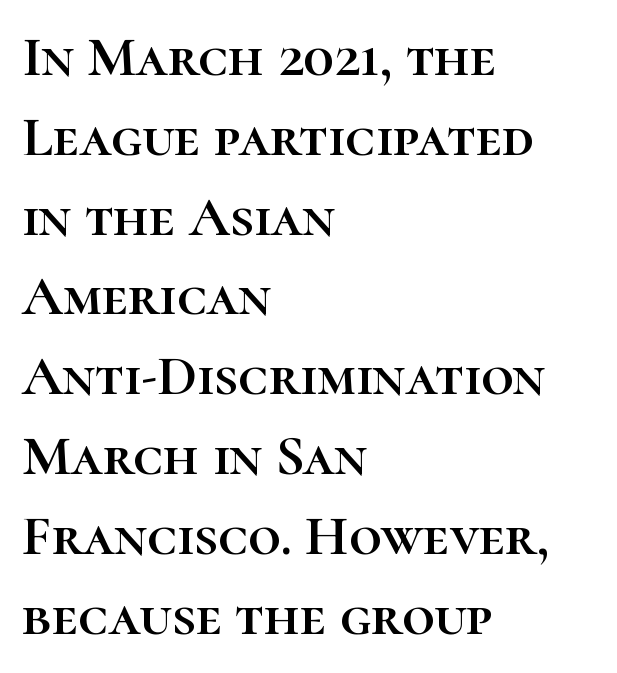
The image shows 57 px text type, upright; set left-aligned, normal line spacing (1.4x), normal letter spacing, not underlined; high stroke contrast and a medium x-height.
